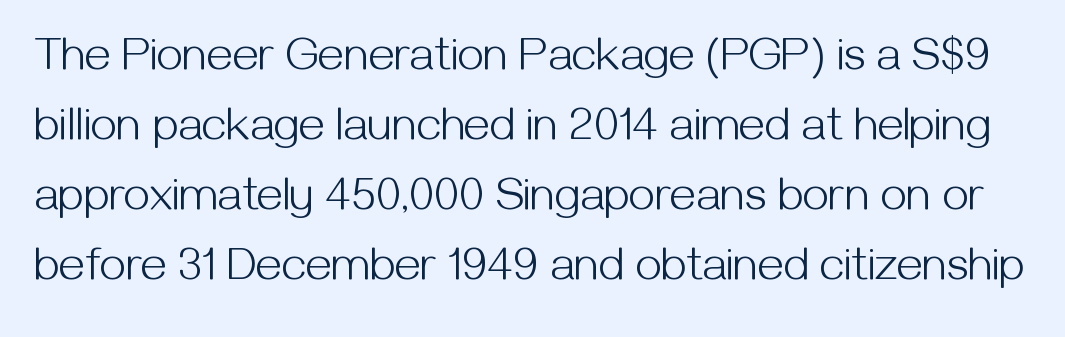
The image shows 47 px light sans-serif type, upright; set normal line spacing (1.49x), normal letter spacing, not underlined; medium stroke contrast and a medium x-height.
